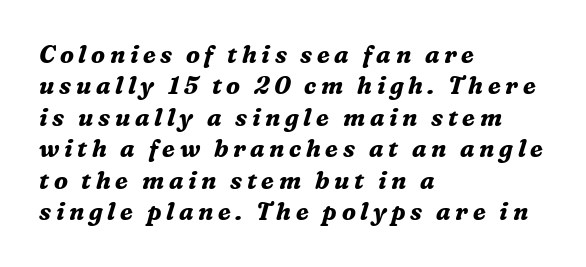
Q: Is the text bold? A: Yes.
Q: Is the text italic (slanted)? A: Yes, it leans right by about 16 degrees.
Q: Is the text underlined? A: No.
Q: How is the paragraph aligned? A: Left-aligned.
Q: Is the spacing between lines tight, normal or loose? A: Normal.
